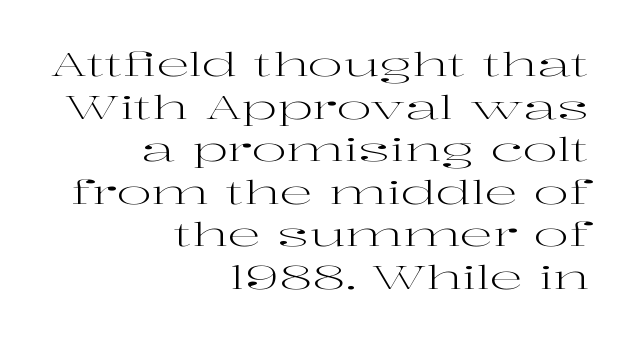
Q: Is the text bold? A: No.
Q: Is the text italic (slanted)? A: No, it is upright.
Q: Is the typeface a serif or a sans-serif typeface? A: Serif.
Q: Is the text underlined? A: No.
Q: How is the paragraph aligned? A: Right-aligned.
Q: Is the spacing between letters normal or unusually wide? A: Normal.
Q: Is the spacing between lines tight, normal or loose? A: Normal.
Q: Width (condensed, normal, or wide)? A: Wide.
Q: Stroke contrast? A: High.
Q: x-height? A: Medium.
Q: Monospaced? A: No.
